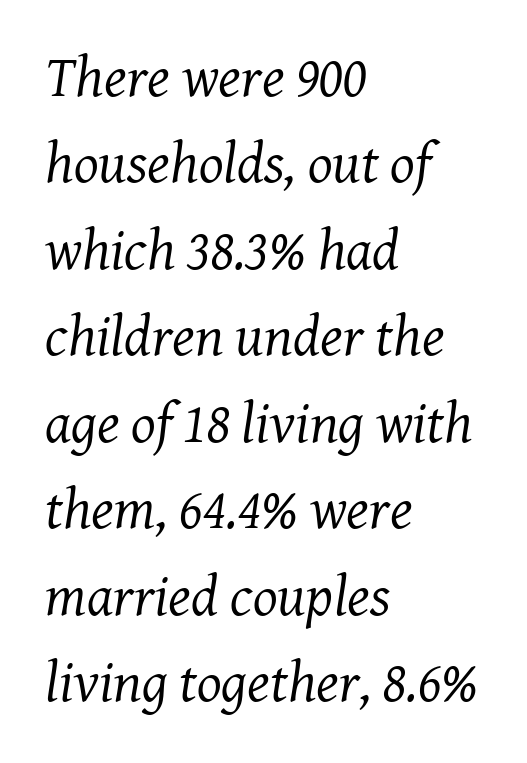
Looking at the ascenders, they clearly lean. The space directly below the letters is spotless. Each line starts at the same left margin while the right side varies. Each stroke keeps to a modest, everyday thickness or less.
